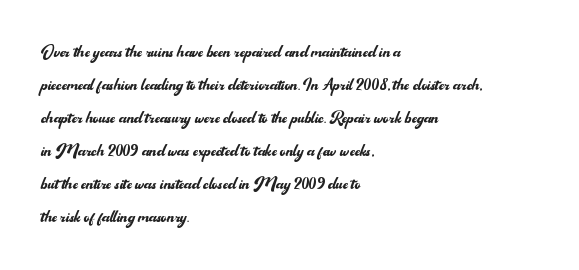
The image shows 22 px text type; set left-aligned, normal line spacing (1.5x), normal letter spacing, not underlined.
